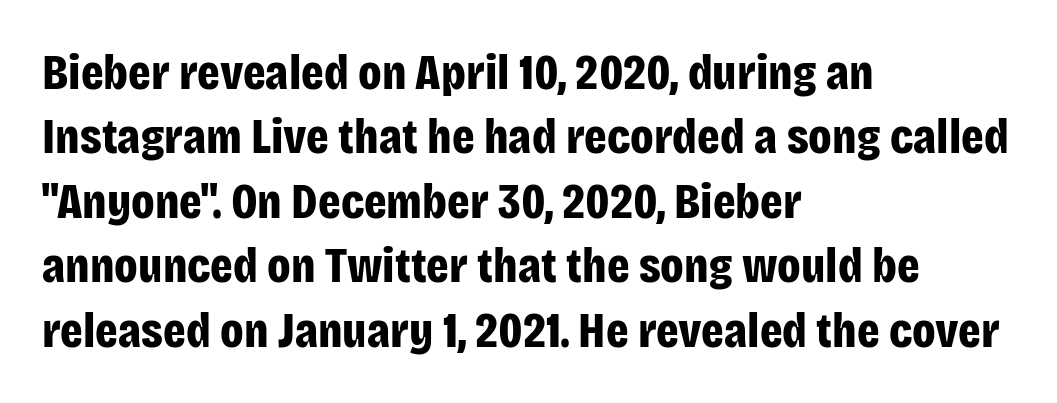
The image shows 50 px bold, condensed sans-serif type, upright; set left-aligned, normal line spacing (1.29x), normal letter spacing, not underlined; low stroke contrast and a large x-height.
